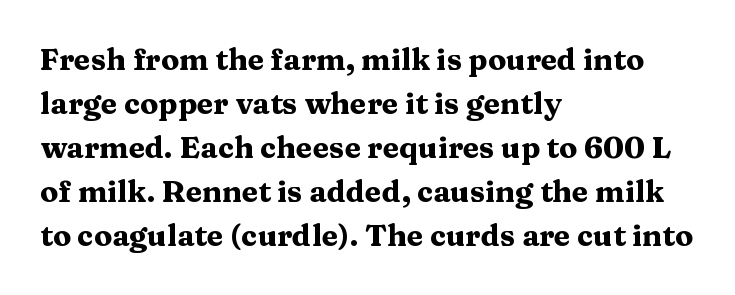
{"serif": "yes", "italic": "no", "bold": "yes", "weight": "heavy", "width": "wide", "stroke_contrast": "medium", "x_height": "medium", "monospaced": "no", "underline": "no", "align": "left", "line_spacing": "normal", "line_spacing_ratio": 1.47, "letter_spacing": "normal", "letter_spacing_em": 0.0, "glyph_px": 30}
